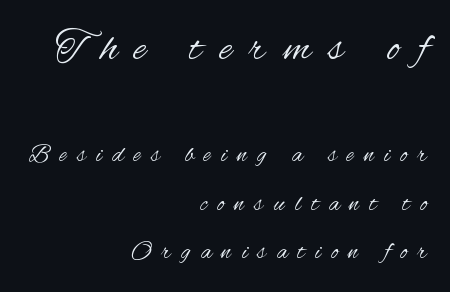
{"serif": "no", "bold": "no", "weight": "regular", "width": "condensed", "stroke_contrast": "medium", "x_height": "small", "monospaced": "no", "underline": "no", "align": "right", "line_spacing": "loose", "line_spacing_ratio": 1.93, "letter_spacing": "wide", "letter_spacing_em": 0.41, "larger_block": "first", "size_ratio": 1.72, "glyph_px": 43}
